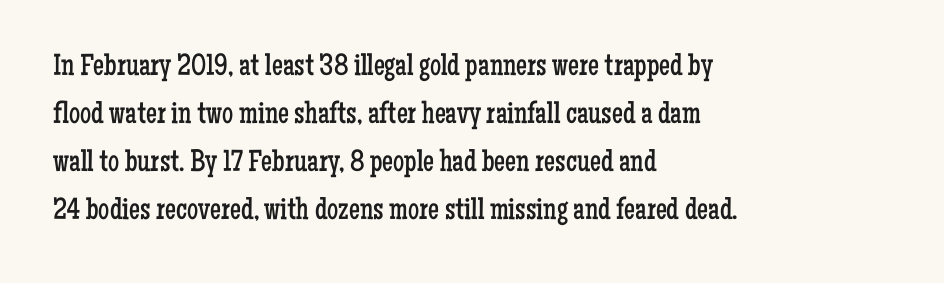
The image shows 31 px regular-weight, condensed serif type, upright; set left-aligned, normal line spacing (1.55x), normal letter spacing, not underlined; low stroke contrast and a medium x-height.
